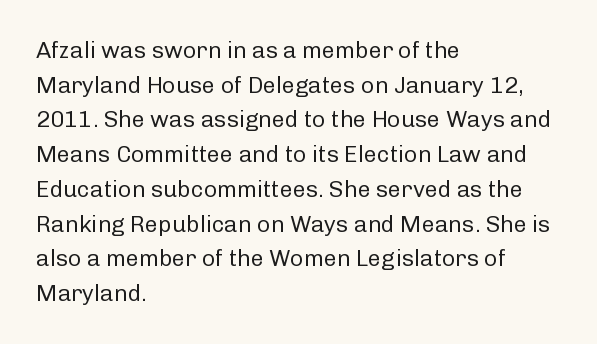
Q: Is the text bold? A: No.
Q: Is the text italic (slanted)? A: No, it is upright.
Q: Is the text underlined? A: No.
Q: How is the paragraph aligned? A: Left-aligned.
Q: Is the spacing between letters normal or unusually wide? A: Normal.
Q: Is the spacing between lines tight, normal or loose? A: Normal.
